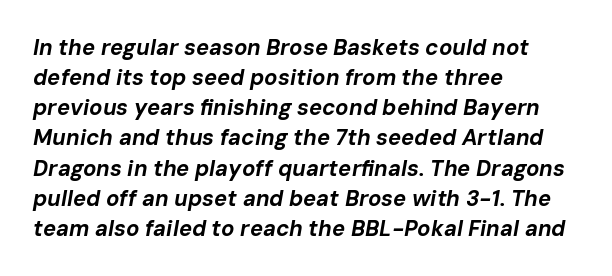
The image shows 22 px bold type, italic (leaning right); set left-aligned, normal line spacing (1.37x), normal letter spacing, not underlined.
